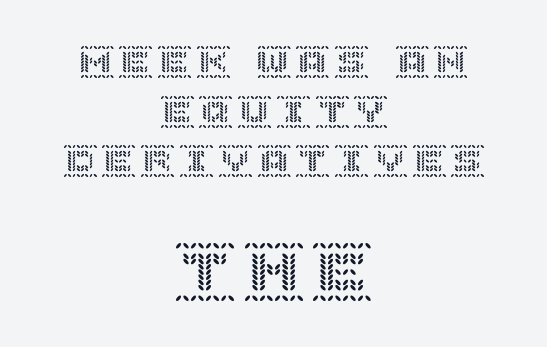
Q: Is the text italic (slanted)? A: No, it is upright.
Q: Is the text underlined? A: No.
Q: How is the paragraph aligned? A: Centered.
Q: Is the spacing between lines tight, normal or loose? A: Normal.
Q: Which block of text is set in a larger size, the first (top) or the second (bottom)? A: The second (bottom) one.
Q: Width (condensed, normal, or wide)? A: Normal.
Q: x-height? A: Large.
